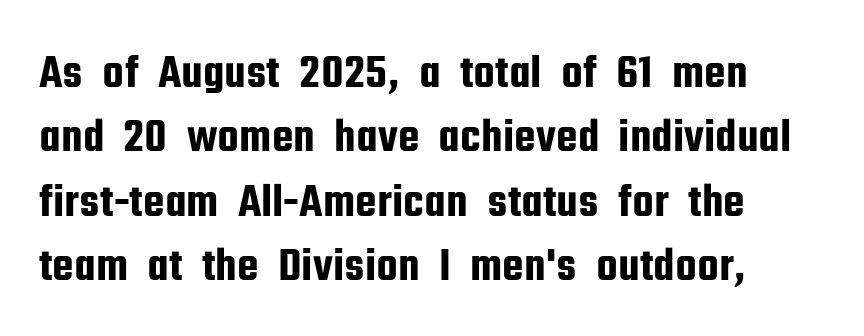
{"serif": "no", "italic": "no", "width": "condensed", "stroke_contrast": "low", "x_height": "medium", "monospaced": "no", "underline": "no", "align": "left", "line_spacing": "normal", "line_spacing_ratio": 1.34, "letter_spacing": "normal", "letter_spacing_em": 0.0, "glyph_px": 48}
